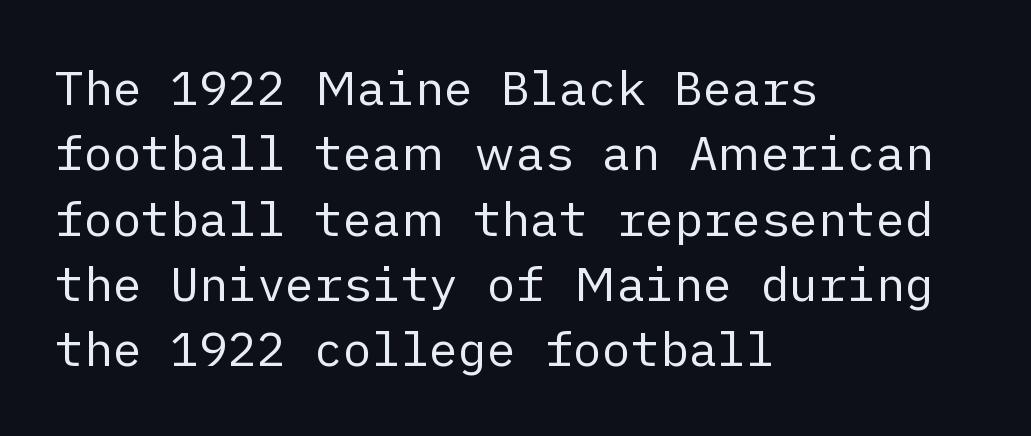
The image shows 48 px regular-weight sans-serif type, upright; set left-aligned, normal line spacing (1.36x), normal letter spacing, not underlined; low stroke contrast and a medium x-height.
